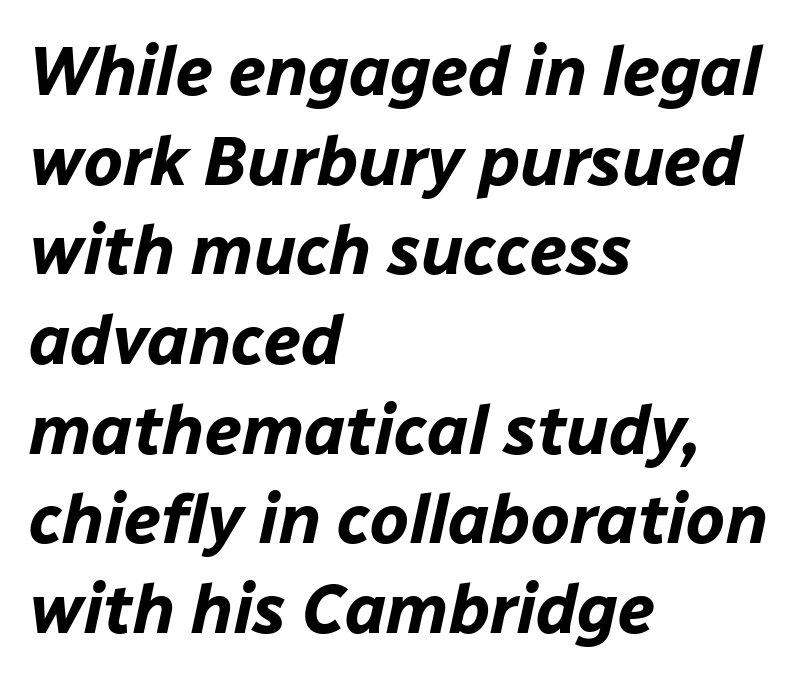
Q: Is the text bold? A: Yes.
Q: Is the text italic (slanted)? A: Yes, it leans right by about 12 degrees.
Q: Is the text underlined? A: No.
Q: How is the paragraph aligned? A: Left-aligned.
Q: Is the spacing between letters normal or unusually wide? A: Normal.
Q: Is the spacing between lines tight, normal or loose? A: Normal.
Q: Width (condensed, normal, or wide)? A: Normal.
Q: Stroke contrast? A: Low.
Q: x-height? A: Medium.
Q: Monospaced? A: No.
